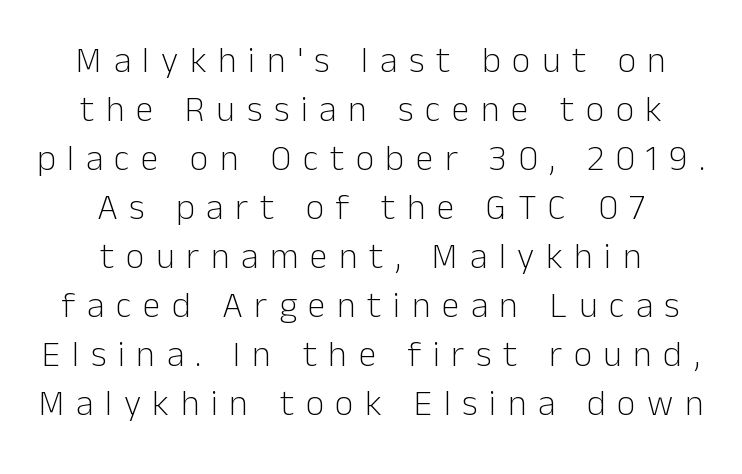
The image shows 36 px light sans-serif type, upright; set centered, normal line spacing (1.36x), unusually wide letter spacing (+0.32 em), not underlined; low stroke contrast and a medium x-height.
